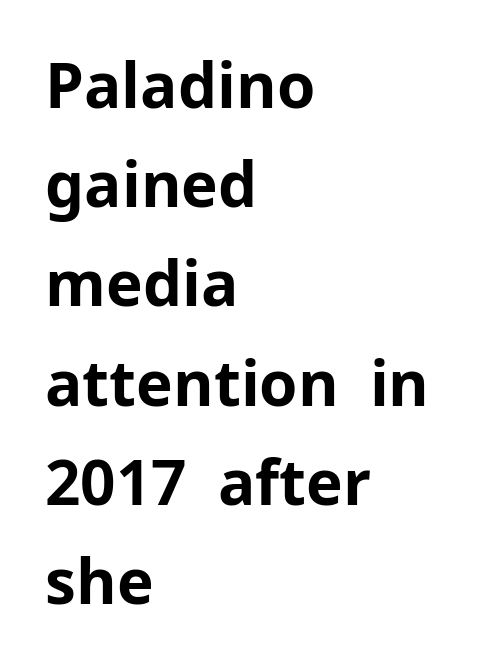
Typographically, this falls in the sans-serif category. In terms of posture, this sample is upright. These lines stack with their left ends in a neat column. The letters advance in unequal steps, a hallmark of proportional type. Bare-footed words on every line.
